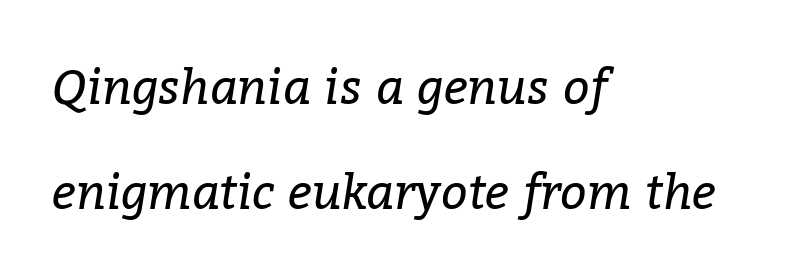
In CSS terms this would be text-align: left. If you drew a line through each stem, it would be angled. The letters advance in unequal steps, a hallmark of proportional type. The line-height multiplier appears high, well above default. Honestly, there is no underline to notice here at all.
